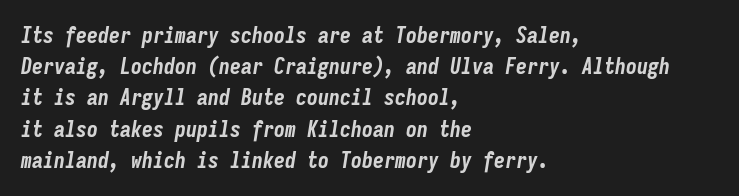
{"italic": "yes", "lean": "right", "slant_degrees": 9, "bold": "yes", "underline": "no", "align": "left", "line_spacing": "normal", "line_spacing_ratio": 1.42, "letter_spacing": "normal", "letter_spacing_em": 0.0, "glyph_px": 22}
